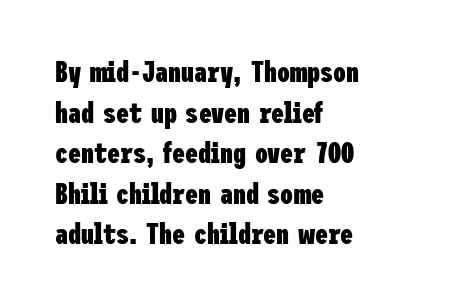
These lines are composed in type without serifs. Honestly, the row spacing looks completely unremarkable. In terms of posture, this sample is upright. Characters follow at the spacing the type designer built in. Each line starts at the same left margin while the right side varies.
